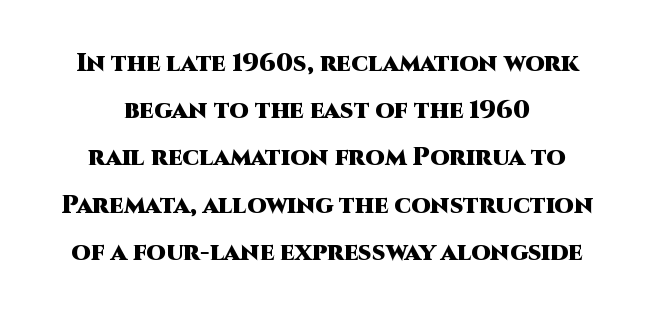
The image shows 25 px bold type, upright; set line spacing 1.89x, normal letter spacing, not underlined.
